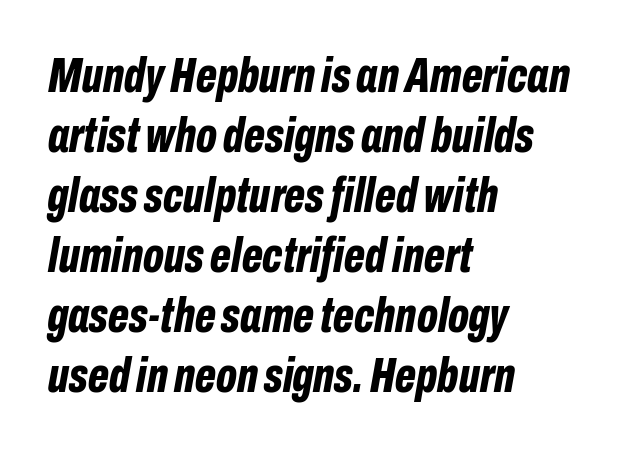
{"italic": "yes", "lean": "right", "slant_degrees": 10, "bold": "yes", "weight": "bold", "width": "condensed", "stroke_contrast": "low", "x_height": "medium", "monospaced": "no", "underline": "no", "align": "left", "line_spacing_ratio": 1.2, "letter_spacing": "normal", "letter_spacing_em": 0.0, "glyph_px": 50}
